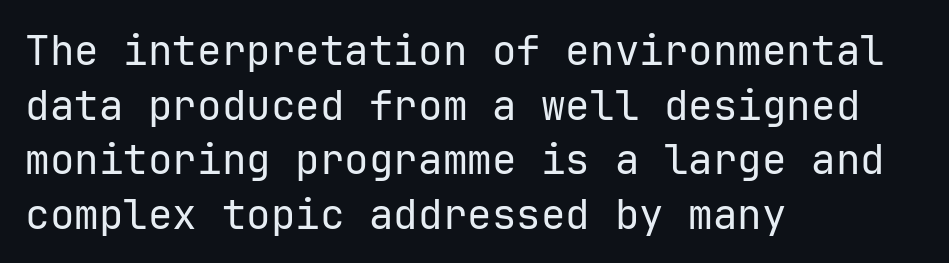
The image shows 41 px regular-weight sans-serif type, upright; set left-aligned, normal line spacing (1.33x), normal letter spacing, not underlined; low stroke contrast and a medium x-height.
